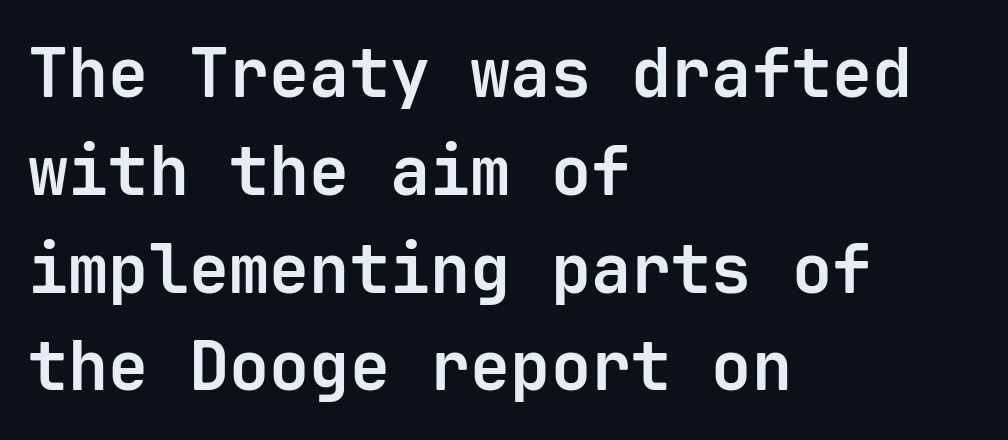
Q: Is the text bold? A: Yes.
Q: Is the text italic (slanted)? A: No, it is upright.
Q: Is the typeface a serif or a sans-serif typeface? A: Sans-serif.
Q: Is the text underlined? A: No.
Q: How is the paragraph aligned? A: Left-aligned.
Q: Is the spacing between letters normal or unusually wide? A: Normal.
Q: Is the spacing between lines tight, normal or loose? A: Normal.
Q: Width (condensed, normal, or wide)? A: Normal.
Q: Stroke contrast? A: Low.
Q: x-height? A: Medium.
Q: Monospaced? A: Yes.
